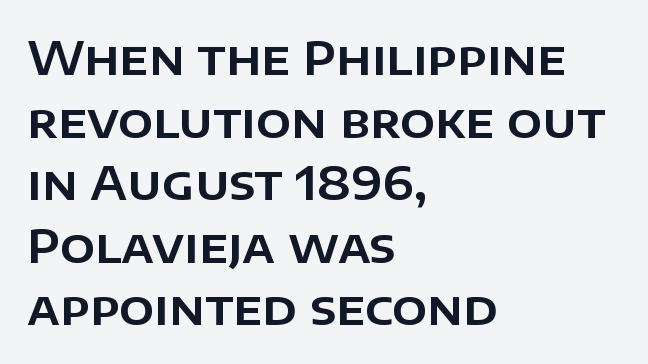
Q: Is the text italic (slanted)? A: No, it is upright.
Q: Is the typeface a serif or a sans-serif typeface? A: Sans-serif.
Q: Is the text underlined? A: No.
Q: How is the paragraph aligned? A: Left-aligned.
Q: Is the spacing between letters normal or unusually wide? A: Normal.
Q: Is the spacing between lines tight, normal or loose? A: Normal.
Q: Width (condensed, normal, or wide)? A: Normal.
Q: Stroke contrast? A: Low.
Q: x-height? A: Large.
Q: Monospaced? A: No.
